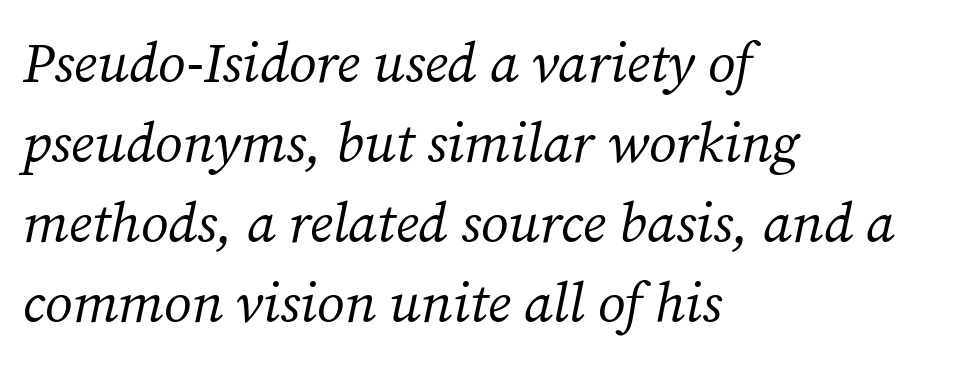
Q: Is the text bold? A: No.
Q: Is the text italic (slanted)? A: Yes, it leans right by about 12 degrees.
Q: Is the typeface a serif or a sans-serif typeface? A: Serif.
Q: Is the text underlined? A: No.
Q: How is the paragraph aligned? A: Left-aligned.
Q: Is the spacing between letters normal or unusually wide? A: Normal.
Q: Is the spacing between lines tight, normal or loose? A: Normal.
Q: Width (condensed, normal, or wide)? A: Normal.
Q: Stroke contrast? A: Medium.
Q: x-height? A: Medium.
Q: Monospaced? A: No.
